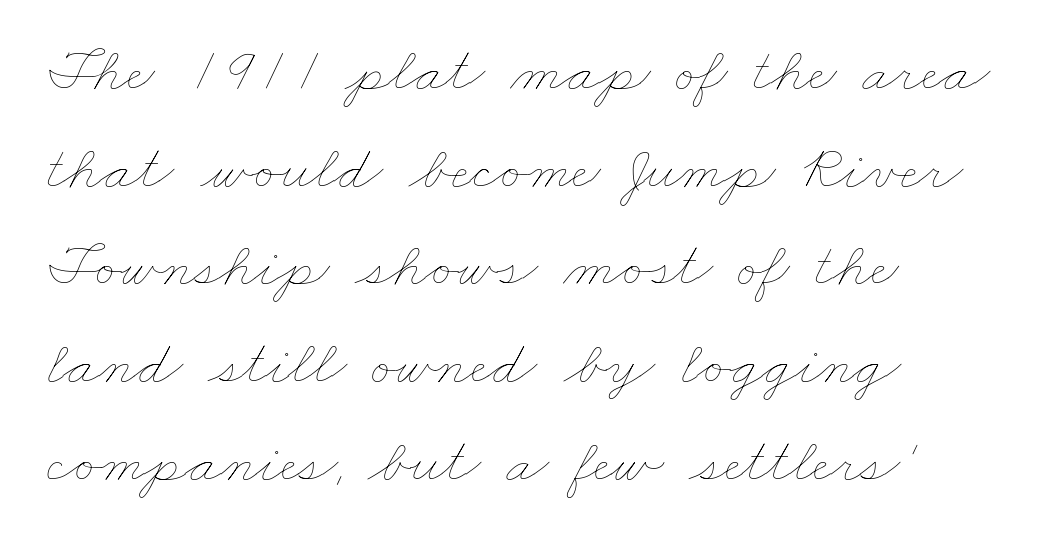
The image shows 63 px thin, wide type; set left-aligned, normal line spacing (1.55x), normal letter spacing, not underlined; low stroke contrast and a small x-height.
